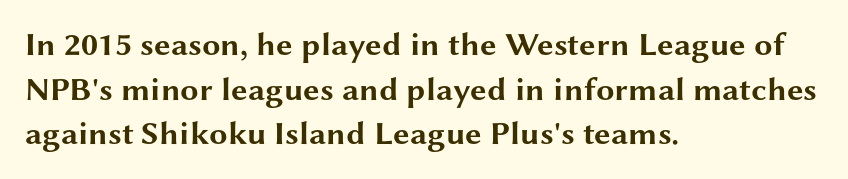
The image shows 33 px bold, wide sans-serif type, upright; set left-aligned, normal line spacing (1.35x), normal letter spacing, not underlined; medium stroke contrast and a medium x-height.
